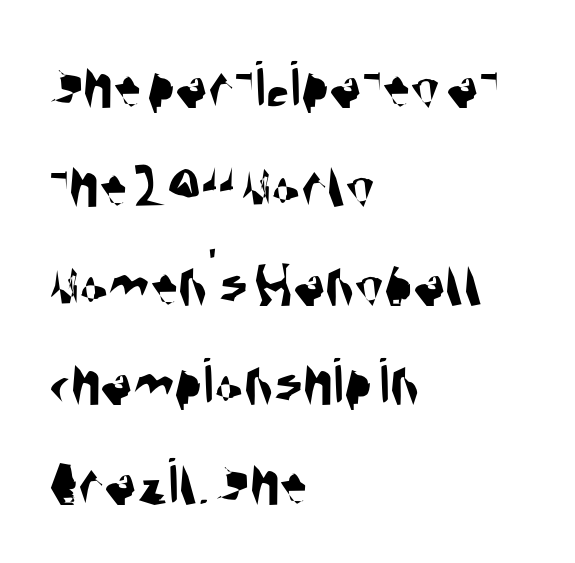
{"serif": "no", "width": "condensed", "stroke_contrast": "medium", "x_height": "large", "monospaced": "no", "underline": "no", "align": "left", "line_spacing": "normal", "line_spacing_ratio": 1.48, "letter_spacing": "normal", "letter_spacing_em": 0.0, "glyph_px": 67}
